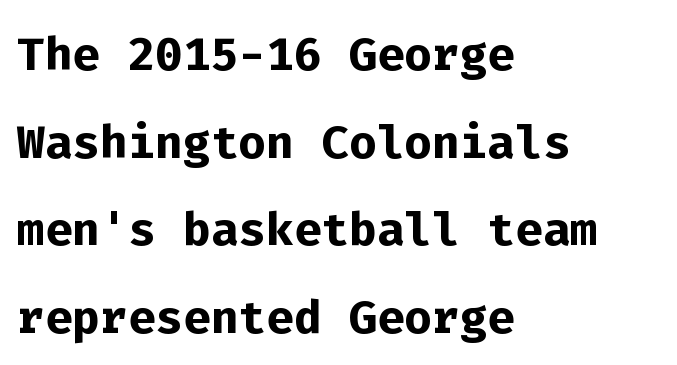
Q: Is the text bold? A: Yes.
Q: Is the text italic (slanted)? A: No, it is upright.
Q: Is the typeface a serif or a sans-serif typeface? A: Sans-serif.
Q: Is the text underlined? A: No.
Q: How is the paragraph aligned? A: Left-aligned.
Q: Is the spacing between letters normal or unusually wide? A: Normal.
Q: Is the spacing between lines tight, normal or loose? A: Normal.
Q: Width (condensed, normal, or wide)? A: Normal.
Q: Stroke contrast? A: Low.
Q: x-height? A: Medium.
Q: Monospaced? A: Yes.
